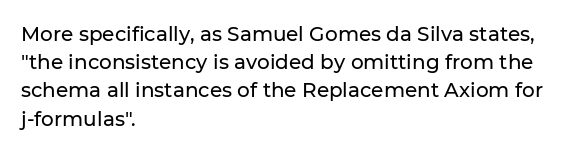
Q: Is the text italic (slanted)? A: No, it is upright.
Q: Is the text underlined? A: No.
Q: How is the paragraph aligned? A: Left-aligned.
Q: Is the spacing between letters normal or unusually wide? A: Normal.
Q: Is the spacing between lines tight, normal or loose? A: Normal.
